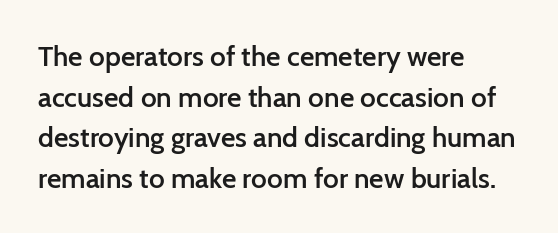
Q: Is the text bold? A: Semi-bold.
Q: Is the text italic (slanted)? A: No, it is upright.
Q: Is the typeface a serif or a sans-serif typeface? A: Sans-serif.
Q: Is the text underlined? A: No.
Q: How is the paragraph aligned? A: Left-aligned.
Q: Is the spacing between letters normal or unusually wide? A: Normal.
Q: Is the spacing between lines tight, normal or loose? A: Normal.
Q: Width (condensed, normal, or wide)? A: Normal.
Q: Stroke contrast? A: Low.
Q: x-height? A: Medium.
Q: Monospaced? A: No.
